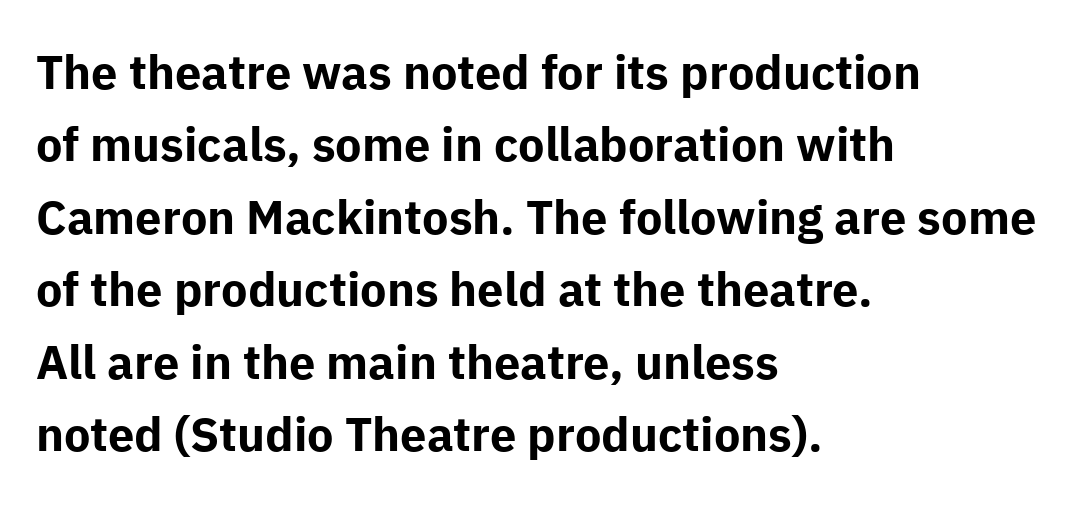
{"serif": "no", "italic": "no", "bold": "yes", "weight": "bold", "width": "normal", "stroke_contrast": "low", "x_height": "medium", "monospaced": "no", "underline": "no", "align": "left", "line_spacing": "normal", "line_spacing_ratio": 1.54, "letter_spacing": "normal", "letter_spacing_em": 0.0, "glyph_px": 47}
